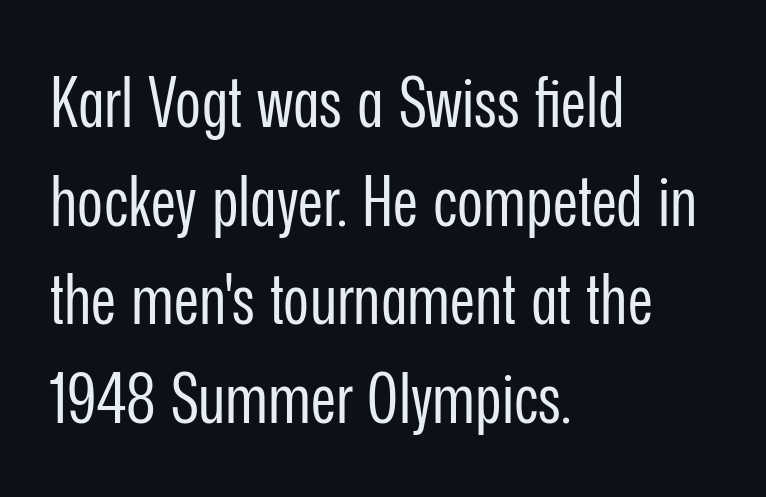
The image shows 70 px regular-weight, condensed sans-serif type, upright; set left-aligned, normal line spacing (1.41x), normal letter spacing, not underlined; low stroke contrast and a medium x-height.
